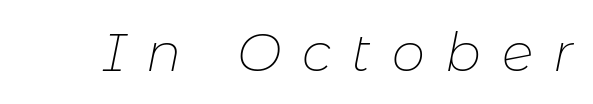
{"italic": "yes", "lean": "right", "slant_degrees": 11, "bold": "no", "weight": "thin", "width": "normal", "stroke_contrast": "low", "x_height": "medium", "monospaced": "no", "underline": "no", "letter_spacing": "wide", "letter_spacing_em": 0.39, "glyph_px": 53}
